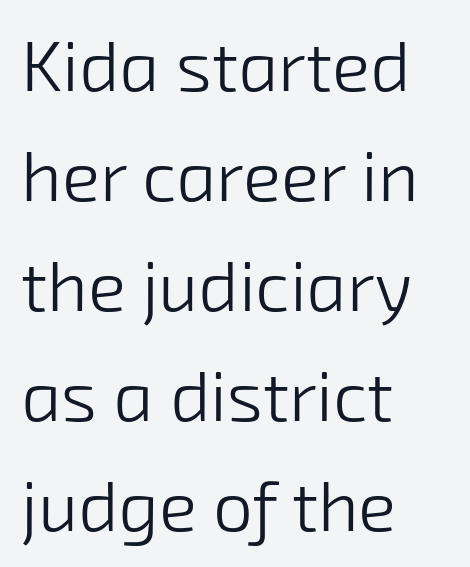
Q: Is the text bold? A: No.
Q: Is the typeface a serif or a sans-serif typeface? A: Sans-serif.
Q: Is the text underlined? A: No.
Q: How is the paragraph aligned? A: Left-aligned.
Q: Is the spacing between letters normal or unusually wide? A: Normal.
Q: Is the spacing between lines tight, normal or loose? A: Normal.
Q: Width (condensed, normal, or wide)? A: Normal.
Q: Stroke contrast? A: Low.
Q: x-height? A: Medium.
Q: Monospaced? A: No.
